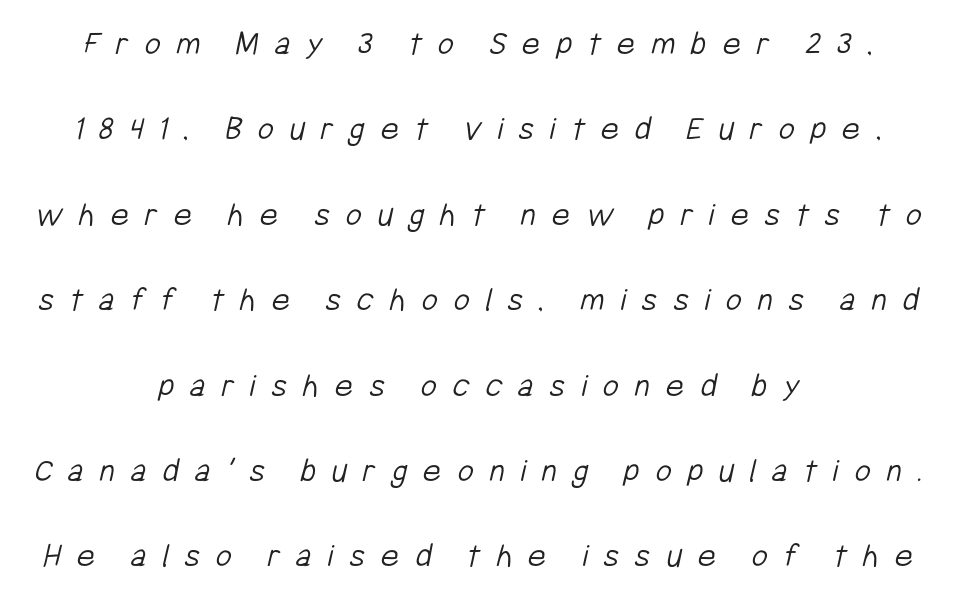
Nobody drew a line under any word here. Loosely led — the rows are spread out. The rendering shows plain stroke endings on the letterforms — a sans-serif design. Loose tracking; the words dissolve into strings of separated letters. The lines in this sample share a center point and differ in where they start and stop.
